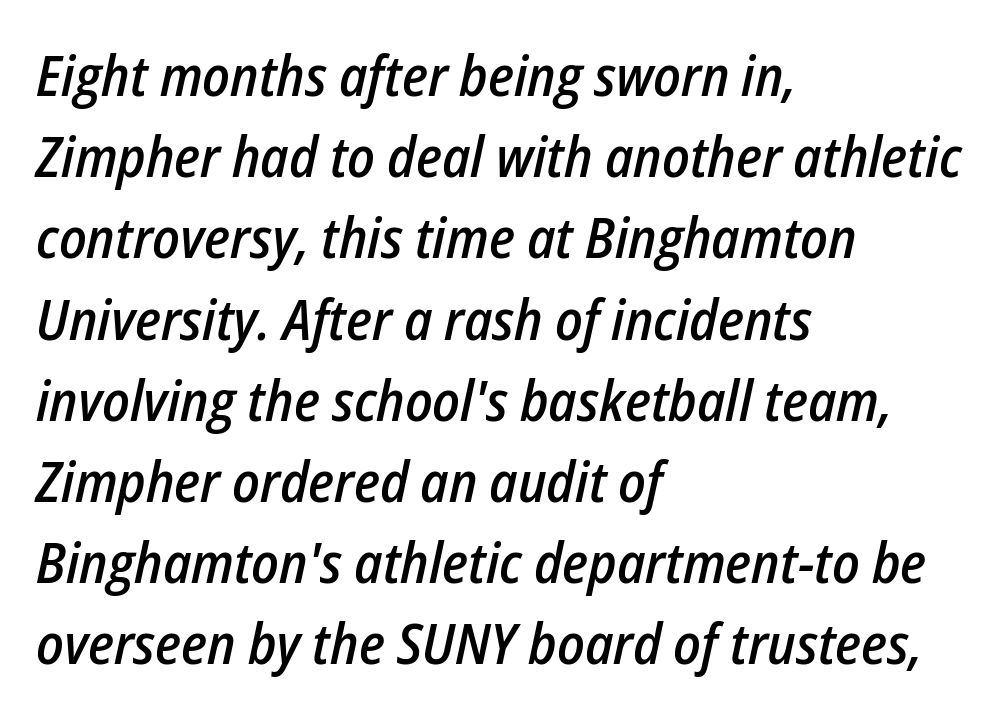
The image shows 56 px semibold, condensed type, italic (leaning right); set left-aligned, normal line spacing (1.45x), normal letter spacing, not underlined; low stroke contrast and a medium x-height.
